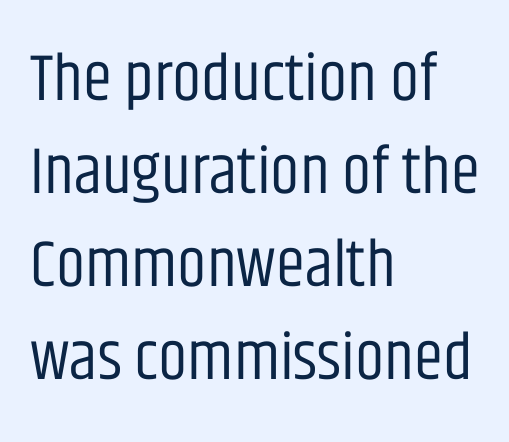
{"serif": "no", "italic": "no", "bold": "no", "weight": "regular", "width": "condensed", "stroke_contrast": "low", "x_height": "large", "monospaced": "no", "underline": "no", "align": "left", "line_spacing": "normal", "line_spacing_ratio": 1.41, "letter_spacing": "normal", "letter_spacing_em": 0.0, "glyph_px": 66}
